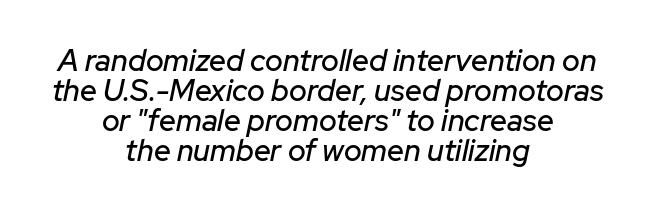
The vertical gap from one line to the next is small. Beneath every word, the page is bare. This sample uses plain, unmodified letter spacing. The lettering tilts uniformly, giving the passage an italic look. Here the designer chose a conventional face with non-uniform glyph widths. The lines are quadded center.
